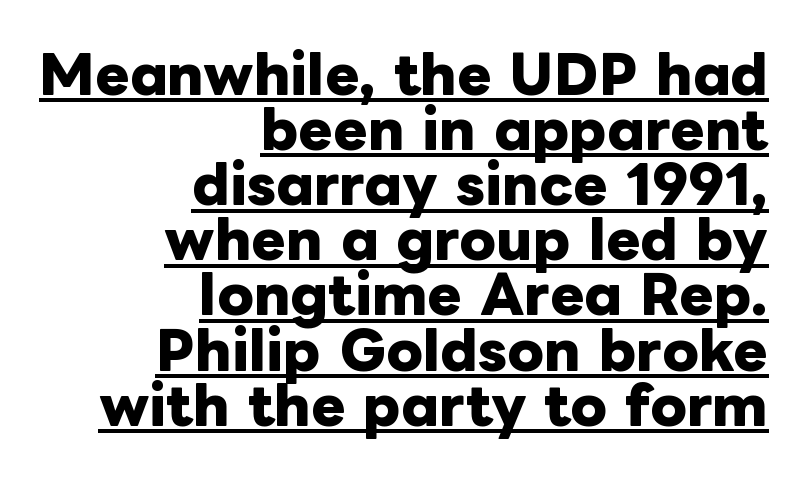
{"italic": "no", "bold": "yes", "weight": "heavy", "width": "normal", "stroke_contrast": "low", "x_height": "medium", "monospaced": "no", "underline": "yes", "align": "right", "line_spacing": "tight", "line_spacing_ratio": 1.06, "letter_spacing": "normal", "letter_spacing_em": 0.0, "glyph_px": 52}
